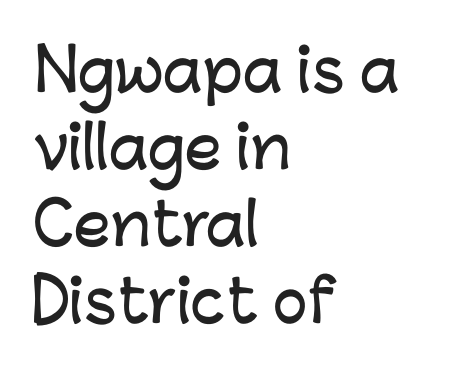
The letters advance in unequal steps, a hallmark of proportional type. Font category for this specimen: sans-serif. This sample uses plain, unmodified letter spacing. Line spacing here is normal. Each row of text sits above clean, open space.
